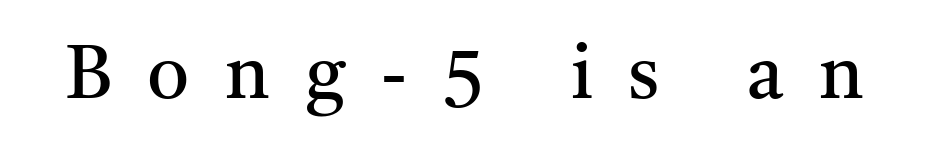
The image shows 74 px regular-weight serif type, upright; set unusually wide letter spacing (+0.48 em), not underlined; medium stroke contrast and a medium x-height.
